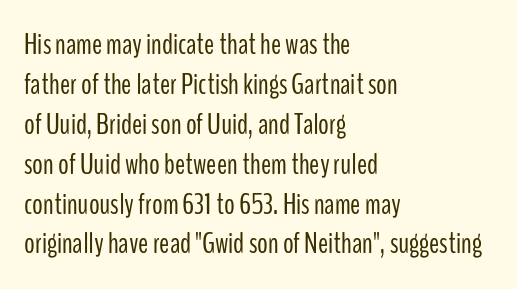
Q: Is the text bold? A: No.
Q: Is the text italic (slanted)? A: No, it is upright.
Q: Is the typeface a serif or a sans-serif typeface? A: Sans-serif.
Q: Is the text underlined? A: No.
Q: How is the paragraph aligned? A: Left-aligned.
Q: Is the spacing between letters normal or unusually wide? A: Normal.
Q: Is the spacing between lines tight, normal or loose? A: Normal.
Q: Width (condensed, normal, or wide)? A: Condensed.
Q: Stroke contrast? A: Low.
Q: x-height? A: Medium.
Q: Monospaced? A: No.
